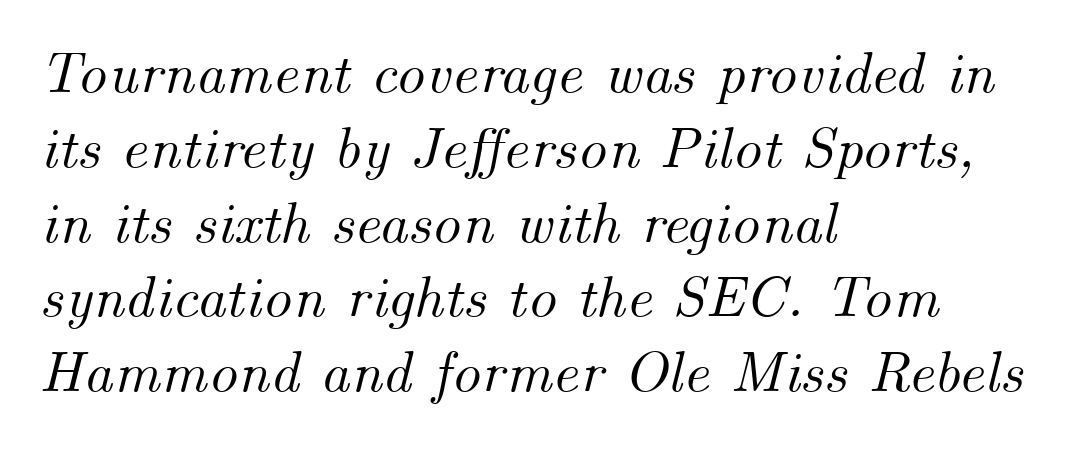
Q: Is the text italic (slanted)? A: Yes, it leans right by about 14 degrees.
Q: Is the text underlined? A: No.
Q: How is the paragraph aligned? A: Left-aligned.
Q: Is the spacing between letters normal or unusually wide? A: Normal.
Q: Is the spacing between lines tight, normal or loose? A: Normal.
Q: Width (condensed, normal, or wide)? A: Normal.
Q: Stroke contrast? A: Medium.
Q: x-height? A: Small.
Q: Monospaced? A: No.
